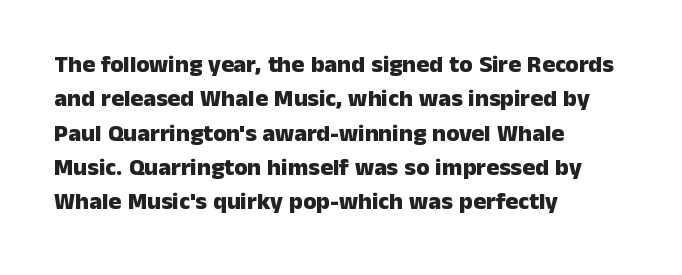
The passage shown is emphatically bold. The space directly below the letters is spotless. Italic? Not at all — the glyphs are vertical. The block of text has a typical density, with ordinary space between rows.
